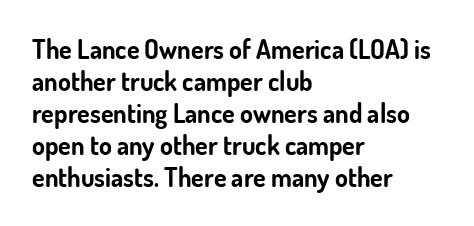
Alignment: flush left. A clean baseline with only descenders dipping below it. Vertical strokes here are truly vertical. Every letter is thick-stroked: bold, no question. A typesetter would call this zero additional tracking.
